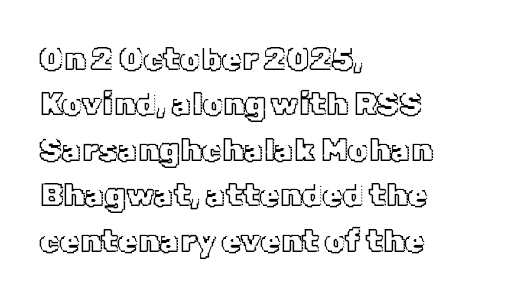
{"italic": "no", "width": "normal", "x_height": "medium", "monospaced": "no", "underline": "no", "align": "left", "line_spacing": "normal", "line_spacing_ratio": 1.42, "letter_spacing": "normal", "letter_spacing_em": 0.0, "glyph_px": 32}
